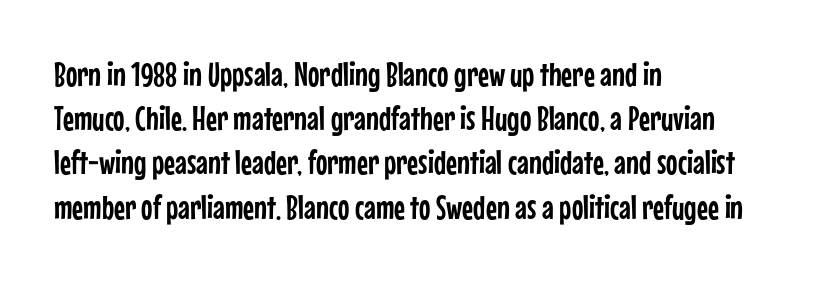
{"serif": "no", "italic": "no", "width": "condensed", "stroke_contrast": "low", "x_height": "medium", "monospaced": "no", "underline": "no", "align": "left", "line_spacing": "normal", "line_spacing_ratio": 1.3, "letter_spacing": "normal", "letter_spacing_em": 0.0, "glyph_px": 34}
